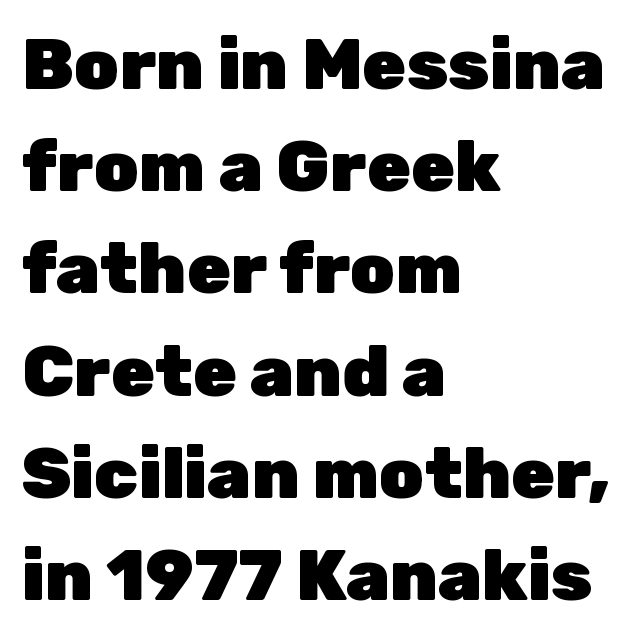
The image shows 71 px heavy sans-serif type, upright; set left-aligned, normal line spacing (1.44x), normal letter spacing, not underlined; low stroke contrast and a medium x-height.
